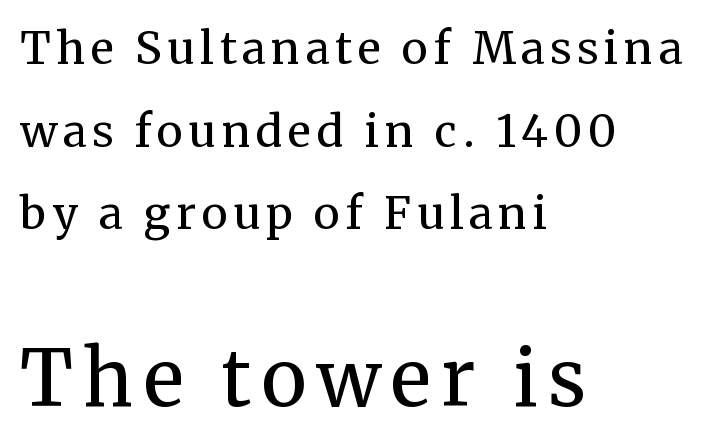
The image shows 77 px regular-weight serif type, upright; set left-aligned, line spacing 1.88x, not underlined; the second (bottom) block is 1.75x larger; medium stroke contrast and a medium x-height.
